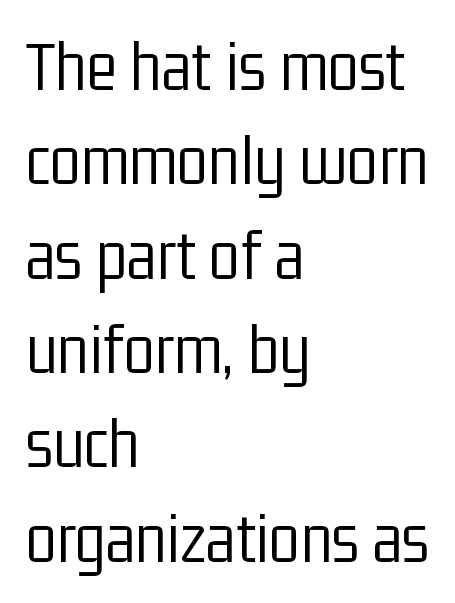
Glance below the letters and you will spot only blank space. Tall strokes in this sample are plumb rather than angled. Does extra space separate the letters? No, they use regular spacing. The designer left line spacing at the default. The glyphs in this specimen are sans serif.
